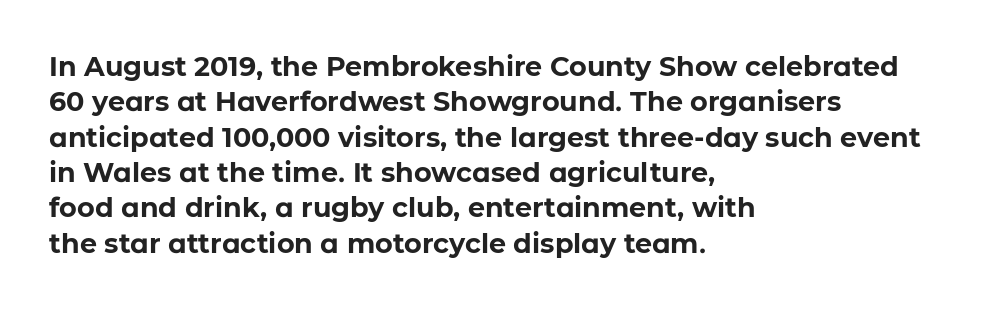
The image shows 27 px bold type, upright; set left-aligned, normal line spacing (1.31x), normal letter spacing, not underlined.
